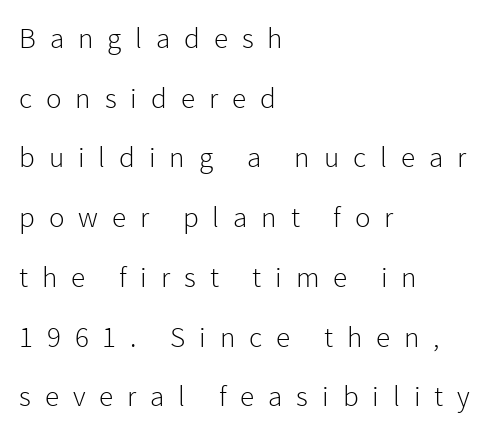
Q: Is the text bold? A: No.
Q: Is the text italic (slanted)? A: No, it is upright.
Q: Is the typeface a serif or a sans-serif typeface? A: Sans-serif.
Q: Is the text underlined? A: No.
Q: How is the paragraph aligned? A: Left-aligned.
Q: Is the spacing between letters normal or unusually wide? A: Unusually wide.
Q: Is the spacing between lines tight, normal or loose? A: Loose.
Q: Width (condensed, normal, or wide)? A: Normal.
Q: x-height? A: Medium.
Q: Monospaced? A: No.
